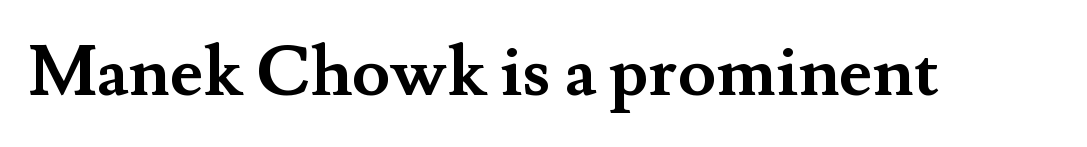
A dark, heavy texture on the line: the type is bold. This sample uses an upright cut, with every glyph sitting square on the baseline. Classification — serif. Observe the ordinary spacing: letters are neighbours, not strangers. Looks like regular typesetting: each glyph gets only the width it needs. Words float on clear page, feet unadorned.
